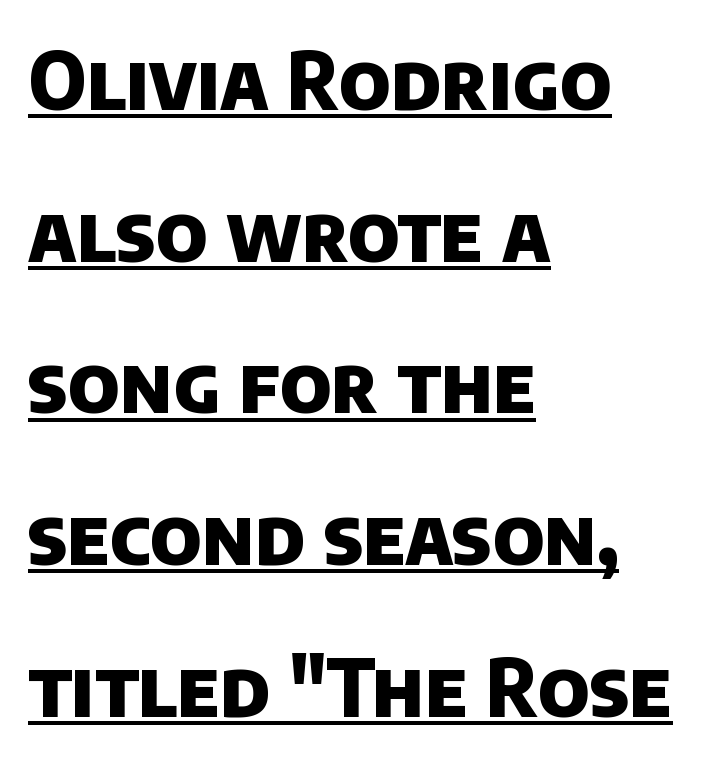
Q: Is the text bold? A: Yes.
Q: Is the typeface a serif or a sans-serif typeface? A: Sans-serif.
Q: Is the text underlined? A: Yes.
Q: How is the paragraph aligned? A: Left-aligned.
Q: Is the spacing between letters normal or unusually wide? A: Normal.
Q: Is the spacing between lines tight, normal or loose? A: Loose.
Q: Width (condensed, normal, or wide)? A: Normal.
Q: Stroke contrast? A: Low.
Q: x-height? A: Large.
Q: Monospaced? A: No.
